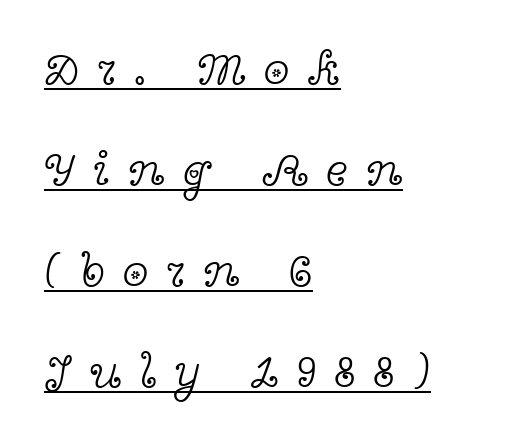
The image shows 47 px light, wide serif type, upright; set left-aligned, loose line spacing (2.15x), unusually wide letter spacing (+0.38 em), underlined; a medium x-height.
